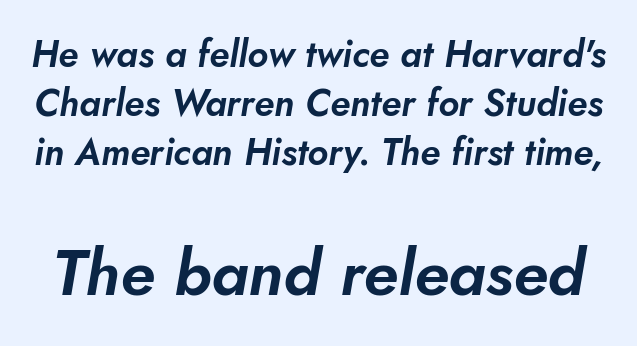
Rule under the text: the space is simply empty. Does the bottom block carry the larger type? Yes, it does. Looks like regular typesetting: each glyph gets only the width it needs. Rows of type keep a routine distance in the vertical direction. The letters carry no serifs — their stems end cleanly without finishing strokes.
